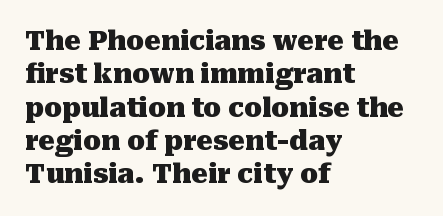
The image shows 26 px bold type, upright; set left-aligned, normal line spacing (1.28x), normal letter spacing, not underlined.
